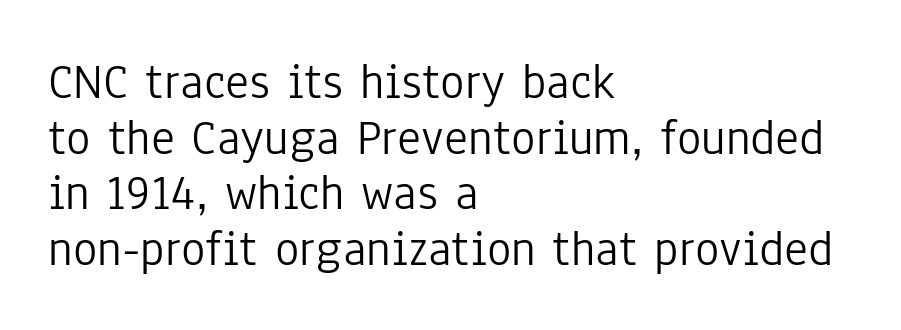
The rendering uses natural spacing where letterforms have individual widths. Nothing heavy about these letters — not bold at all. Left-aligned paragraph, ragged on the right. Honestly, the rows look squashed on top of each other. The text was rendered using a sans face with plain stroke endings. Descenders hang freely into open space.
